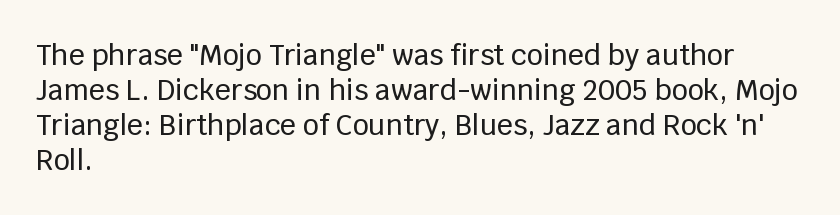
The image shows 28 px sans-serif type, upright; set left-aligned, normal line spacing (1.25x), normal letter spacing, not underlined; low stroke contrast and a large x-height.
